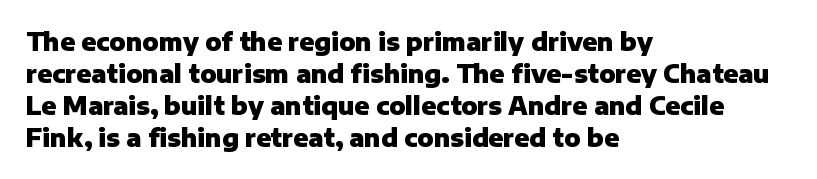
The image shows 24 px bold type, upright; set left-aligned, normal line spacing (1.33x), normal letter spacing, not underlined.
